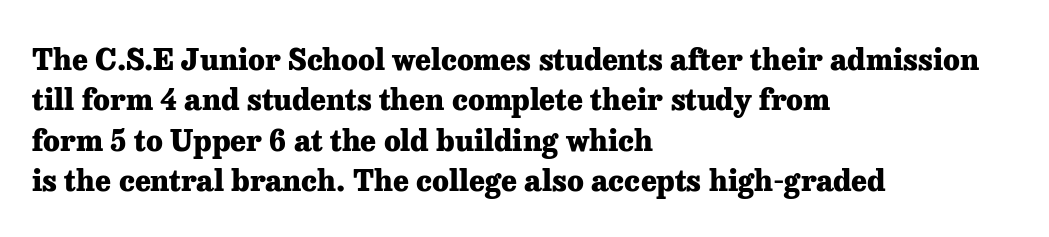
Plenty of ink on the page — the face is bold. The font family rendered here belongs to the serif group. Each letter keeps its own natural width here, so spacing adapts to shape. Honestly, there is no underline to notice here at all.
